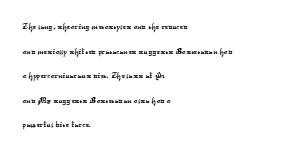
Q: Is the text underlined? A: No.
Q: How is the paragraph aligned? A: Left-aligned.
Q: Is the spacing between letters normal or unusually wide? A: Normal.
